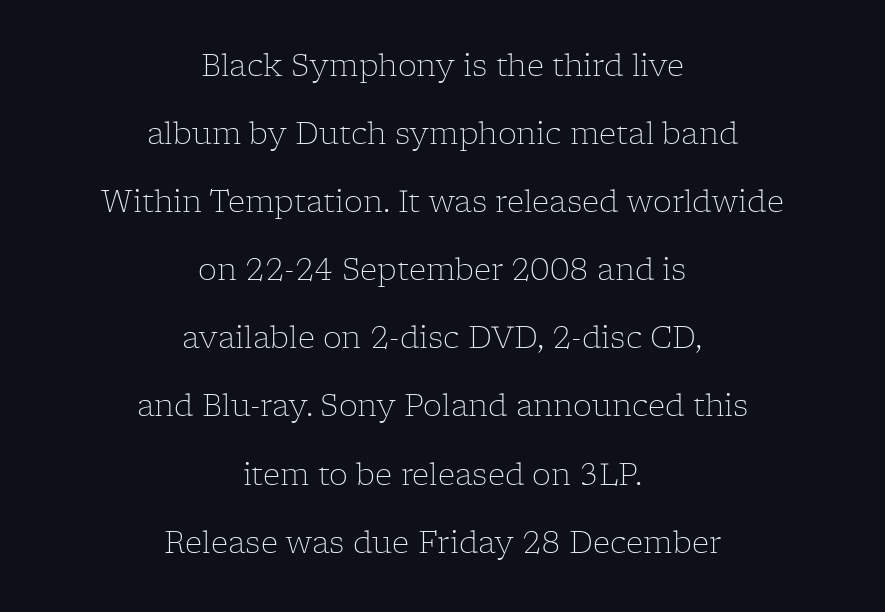
Q: Is the text bold? A: No.
Q: Is the text italic (slanted)? A: No, it is upright.
Q: Is the typeface a serif or a sans-serif typeface? A: Serif.
Q: Is the text underlined? A: No.
Q: How is the paragraph aligned? A: Centered.
Q: Is the spacing between letters normal or unusually wide? A: Normal.
Q: Is the spacing between lines tight, normal or loose? A: Loose.
Q: Width (condensed, normal, or wide)? A: Normal.
Q: Stroke contrast? A: Low.
Q: x-height? A: Medium.
Q: Monospaced? A: No.
